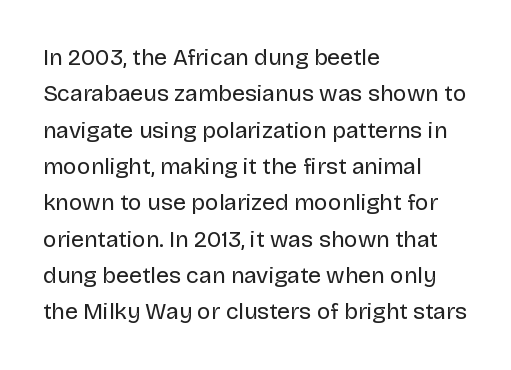
{"italic": "no", "bold": "no", "underline": "no", "align": "left", "line_spacing": "normal", "line_spacing_ratio": 1.58, "letter_spacing": "normal", "letter_spacing_em": 0.0, "glyph_px": 23}
